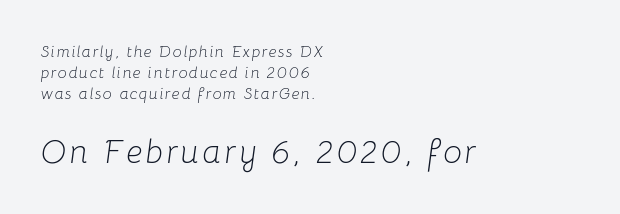
{"italic": "yes", "lean": "right", "slant_degrees": 8, "bold": "no", "weight": "light", "width": "normal", "stroke_contrast": "low", "x_height": "medium", "monospaced": "no", "underline": "no", "align": "left", "line_spacing": "normal", "line_spacing_ratio": 1.32, "larger_block": "second", "size_ratio": 2.06, "glyph_px": 33}
